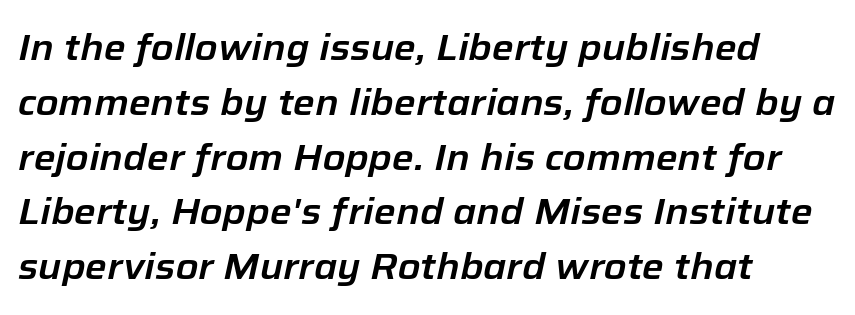
The image shows 37 px text type, italic (leaning right); set left-aligned, normal line spacing (1.48x), normal letter spacing, not underlined; low stroke contrast and a medium x-height.
